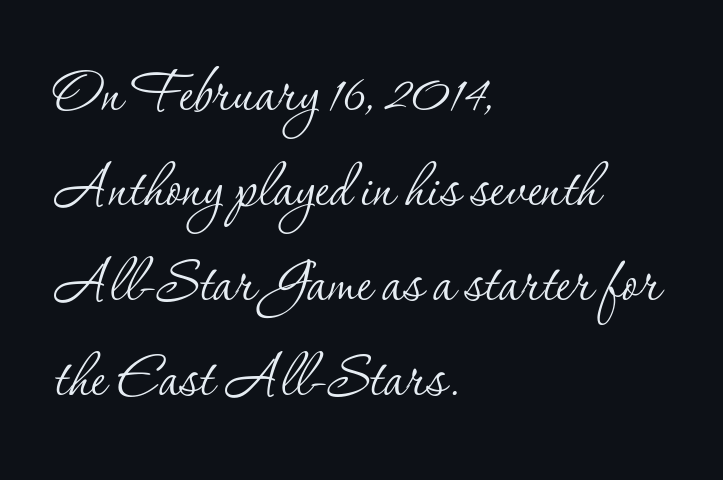
Q: Is the text bold? A: No.
Q: Is the text italic (slanted)? A: Yes.
Q: Is the typeface a serif or a sans-serif typeface? A: Serif.
Q: Is the text underlined? A: No.
Q: How is the paragraph aligned? A: Left-aligned.
Q: Is the spacing between letters normal or unusually wide? A: Normal.
Q: Is the spacing between lines tight, normal or loose? A: Normal.
Q: Width (condensed, normal, or wide)? A: Normal.
Q: Stroke contrast? A: Low.
Q: x-height? A: Small.
Q: Monospaced? A: No.
